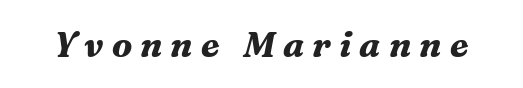
Q: Is the text bold? A: Yes.
Q: Is the text italic (slanted)? A: Yes, it leans right by about 16 degrees.
Q: Is the typeface a serif or a sans-serif typeface? A: Serif.
Q: Is the text underlined? A: No.
Q: Is the spacing between letters normal or unusually wide? A: Unusually wide.
Q: Width (condensed, normal, or wide)? A: Normal.
Q: Stroke contrast? A: Medium.
Q: x-height? A: Medium.
Q: Monospaced? A: No.
